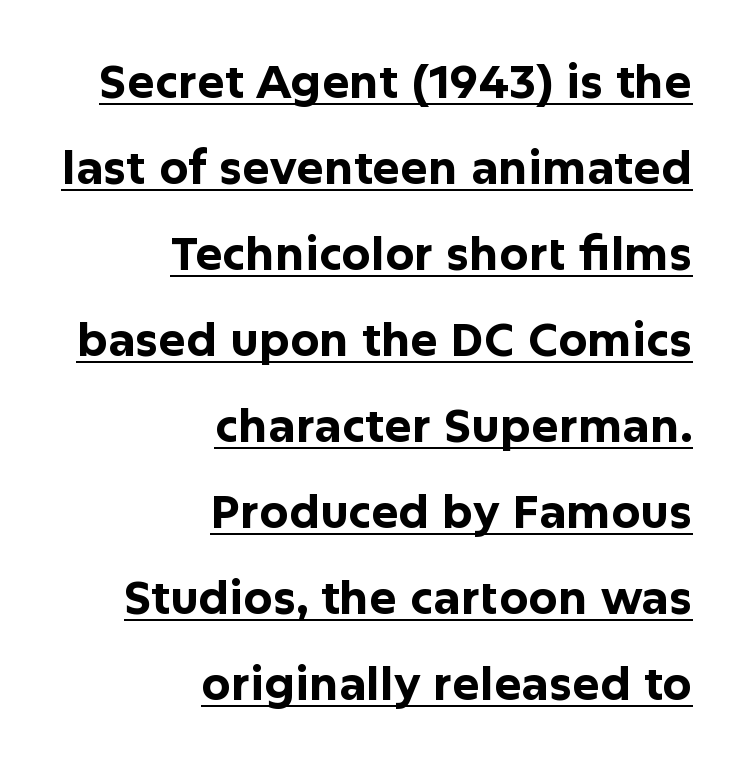
{"serif": "no", "italic": "no", "bold": "yes", "weight": "bold", "width": "normal", "stroke_contrast": "low", "x_height": "medium", "monospaced": "no", "underline": "yes", "align": "right", "line_spacing_ratio": 1.87, "letter_spacing": "normal", "letter_spacing_em": 0.0, "glyph_px": 46}
